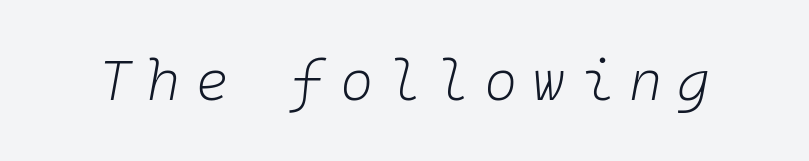
Q: Is the text bold? A: No.
Q: Is the text italic (slanted)? A: Yes, it leans right by about 10 degrees.
Q: Is the text underlined? A: No.
Q: Is the spacing between letters normal or unusually wide? A: Unusually wide.
Q: Width (condensed, normal, or wide)? A: Normal.
Q: Stroke contrast? A: Low.
Q: x-height? A: Medium.
Q: Monospaced? A: Yes.
